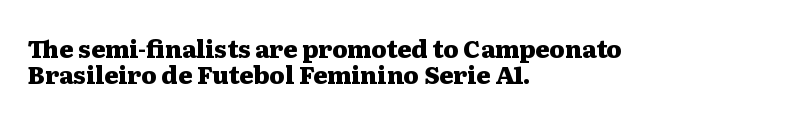
Heft: maximum for text — a bold. The letters stand straight up with perfectly vertical stems. You could barely slide anything between these rows. In terms of letterspacing, this is plain default setting.
